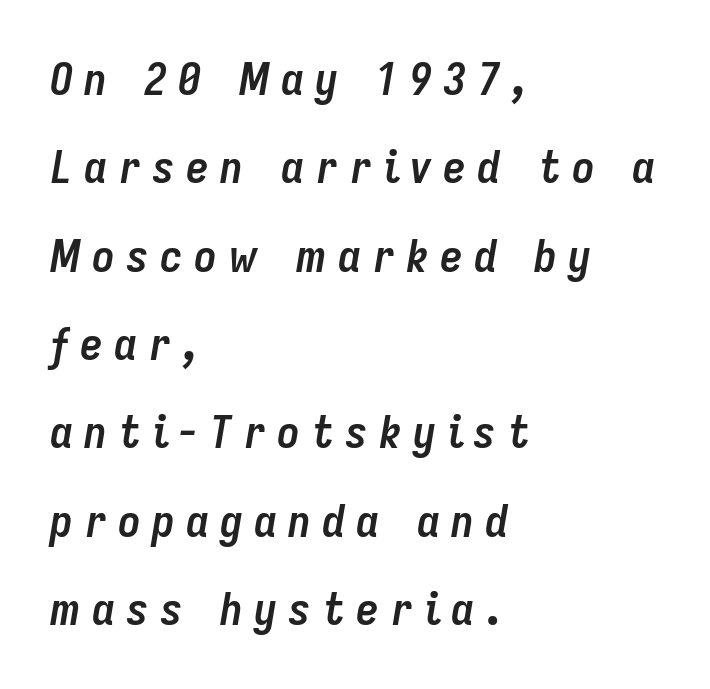
{"italic": "yes", "lean": "right", "slant_degrees": 9, "bold": "yes", "weight": "semibold", "width": "condensed", "stroke_contrast": "low", "x_height": "medium", "monospaced": "no", "underline": "no", "align": "left", "line_spacing": "loose", "line_spacing_ratio": 1.92, "letter_spacing": "wide", "letter_spacing_em": 0.24, "glyph_px": 46}
